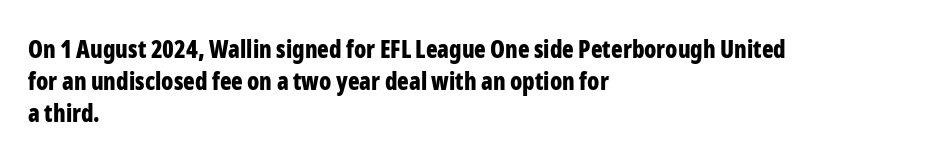
The image shows 24 px bold type, upright; set left-aligned, normal line spacing (1.33x), normal letter spacing, not underlined.
